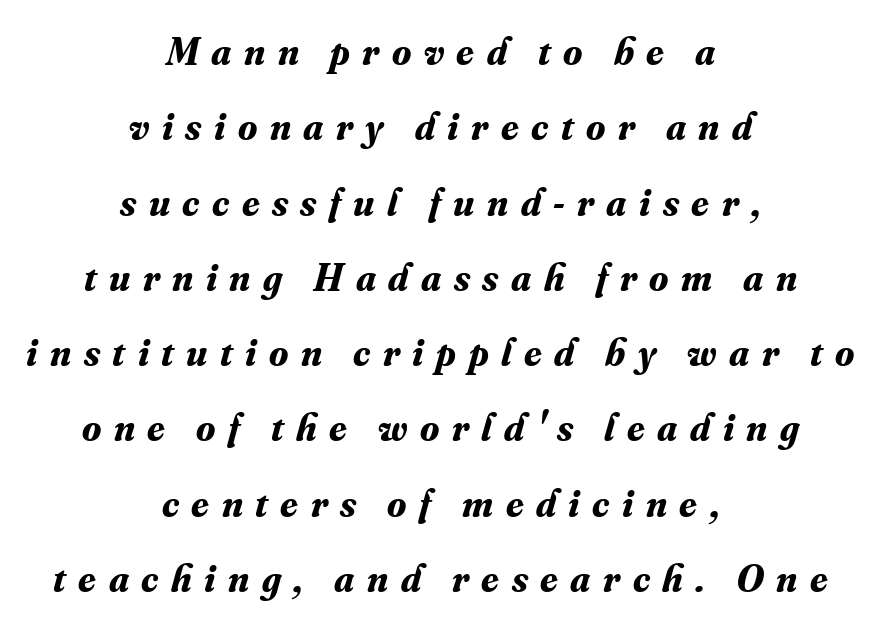
Q: Is the text bold? A: Yes.
Q: Is the text italic (slanted)? A: Yes, it leans right by about 16 degrees.
Q: Is the typeface a serif or a sans-serif typeface? A: Serif.
Q: Is the text underlined? A: No.
Q: How is the paragraph aligned? A: Centered.
Q: Is the spacing between letters normal or unusually wide? A: Unusually wide.
Q: Is the spacing between lines tight, normal or loose? A: Loose.
Q: Width (condensed, normal, or wide)? A: Normal.
Q: Stroke contrast? A: Medium.
Q: x-height? A: Small.
Q: Monospaced? A: No.
